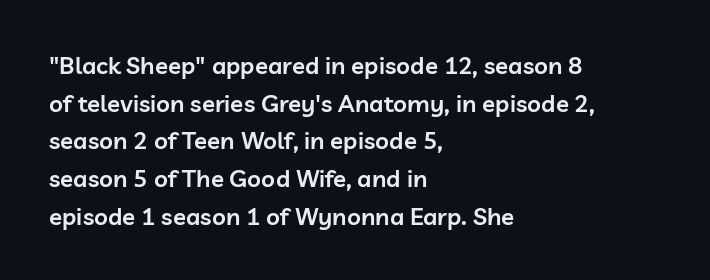
The image shows 24 px text type, upright; set left-aligned, normal line spacing (1.57x), normal letter spacing, not underlined.
